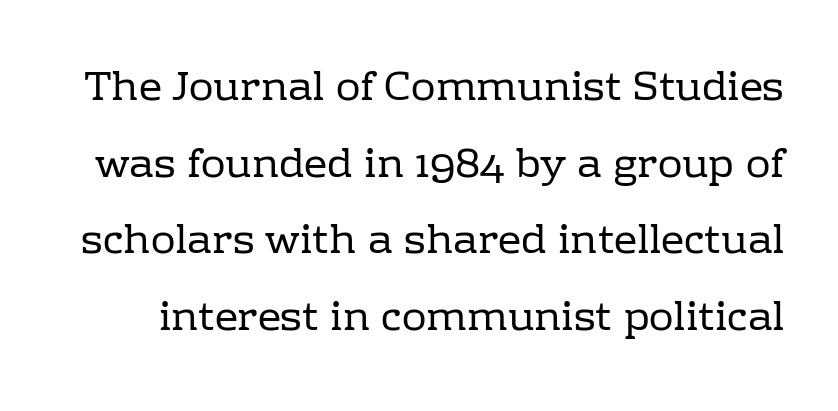
Does the lettering tilt? It doesn't — this is upright. No heavy texture on the line: the type isn't bold. Characters follow at the spacing the type designer built in. Character widths vary here, with narrow letters taking less room than wide ones. This rendering employs a face with finishing strokes, i.e., a serif.
